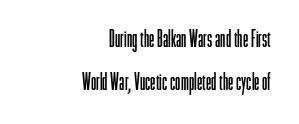
Leftover space on each line is placed entirely before the opening word. Stem width sits at or under what a default text font uses. Look at the tracking — it's just the regular setting, nothing added. Every stem runs plumb, perpendicular to the baseline. Lines of text with bare space underneath.
